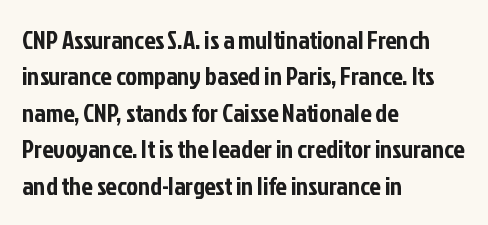
Q: Is the text italic (slanted)? A: No, it is upright.
Q: Is the text underlined? A: No.
Q: How is the paragraph aligned? A: Left-aligned.
Q: Is the spacing between letters normal or unusually wide? A: Normal.
Q: Is the spacing between lines tight, normal or loose? A: Normal.
